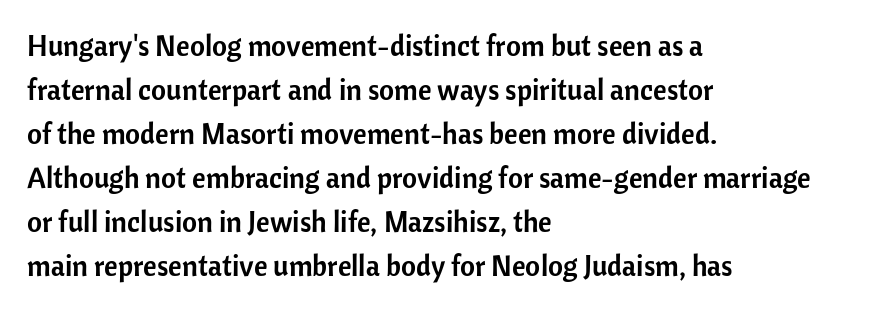
The image shows 29 px sans-serif type, upright; set left-aligned, normal line spacing (1.52x), normal letter spacing, not underlined; low stroke contrast and a medium x-height.
